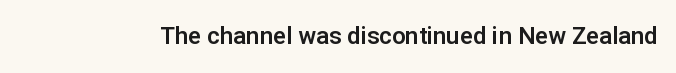
Observe the ordinary spacing: letters are neighbours, not strangers. Underline: absent. Rendered with straight, roman letterforms.
